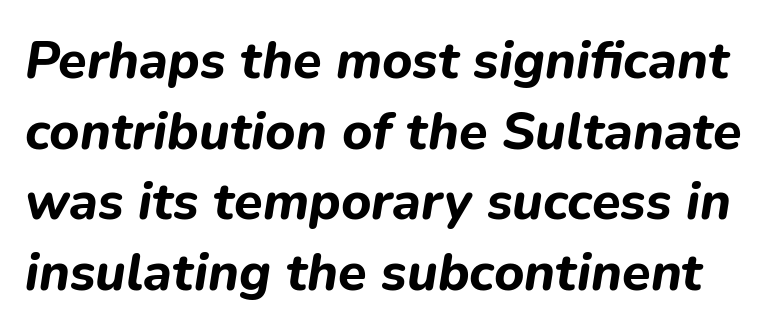
The axis of the letterforms is tilted away from vertical. This rendering features lettering with no underline. Vertical spacing — default. The rendering keeps characters at their native spacing. In terms of weight, the rendering is a true, heavy bold. The letters advance in unequal steps, a hallmark of proportional type.
